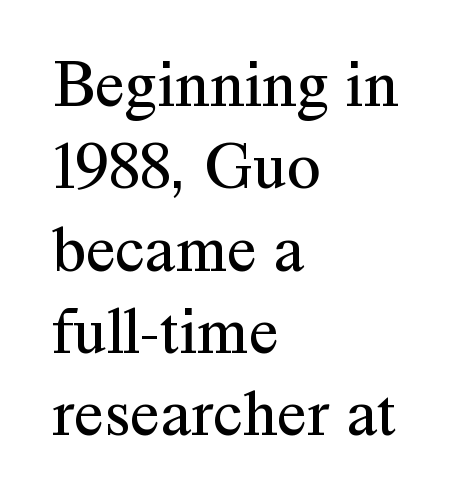
The image shows 68 px regular-weight serif type, upright; set left-aligned, line spacing 1.21x, normal letter spacing, not underlined; medium stroke contrast and a medium x-height.
